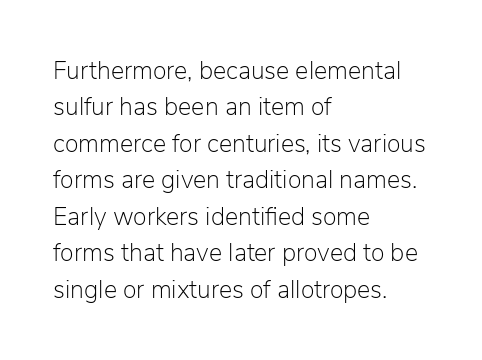
The image shows 25 px text type, upright; set left-aligned, normal line spacing (1.46x), normal letter spacing, not underlined.
